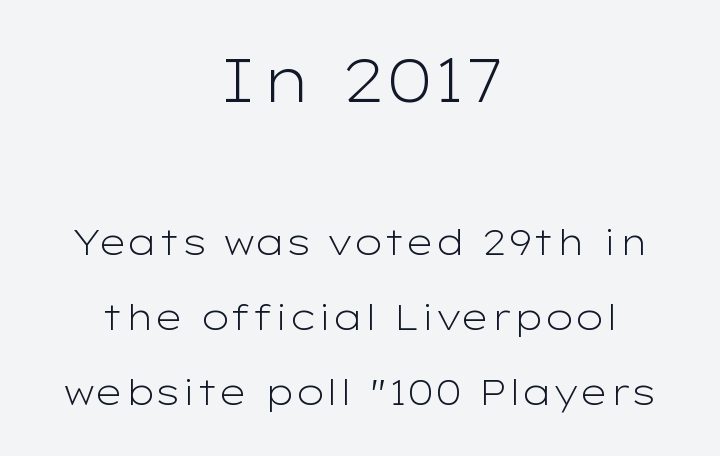
What's the leading like? Stretched, with rows far apart. Proportional: the letters do not fall into vertical columns. On a weight scale, this lands at 450 or below. Italic: no, the glyphs are upright roman. This sample uses plain, unmodified letter spacing. The lines are quadded center.
